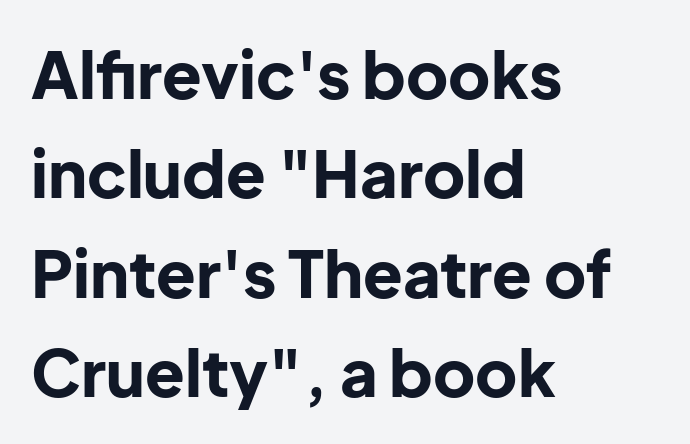
Q: Is the text bold? A: Yes.
Q: Is the text italic (slanted)? A: No, it is upright.
Q: Is the typeface a serif or a sans-serif typeface? A: Sans-serif.
Q: Is the text underlined? A: No.
Q: How is the paragraph aligned? A: Left-aligned.
Q: Is the spacing between letters normal or unusually wide? A: Normal.
Q: Is the spacing between lines tight, normal or loose? A: Normal.
Q: Width (condensed, normal, or wide)? A: Normal.
Q: Stroke contrast? A: Low.
Q: x-height? A: Medium.
Q: Monospaced? A: No.
